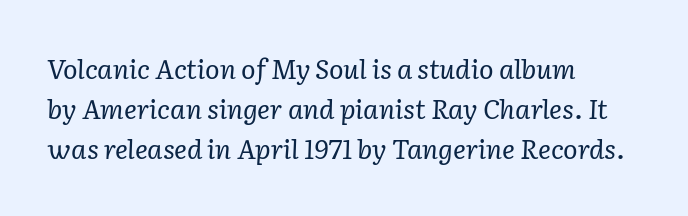
The image shows 27 px text type, italic (leaning right); set left-aligned, normal line spacing (1.49x), normal letter spacing, not underlined.
